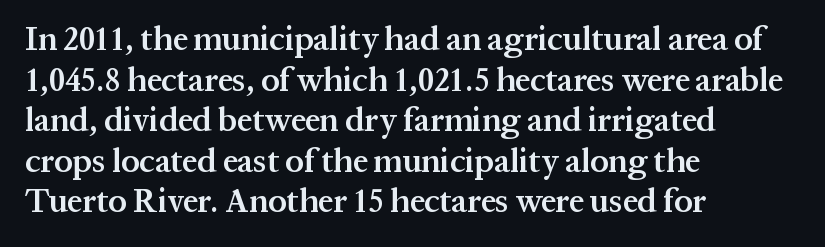
Characters remain perfectly vertical along every line. Observe the serifs anchoring each vertical stroke in this sample. Note the varied advance widths — an 'i' is clearly narrower than an 'm'. This is the in-between weight designers call semibold or demi. Here the glyphs are tracked normally, forming tight word shapes. Layout note: lines flush left.
